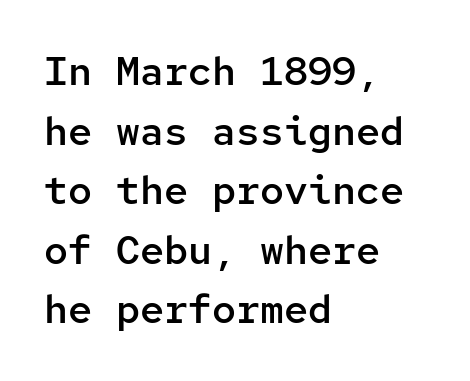
{"serif": "no", "italic": "no", "bold": "semi", "weight": "semibold", "width": "normal", "stroke_contrast": "low", "x_height": "medium", "monospaced": "yes", "underline": "no", "align": "left", "line_spacing": "normal", "line_spacing_ratio": 1.49, "letter_spacing": "normal", "letter_spacing_em": 0.0, "glyph_px": 40}
